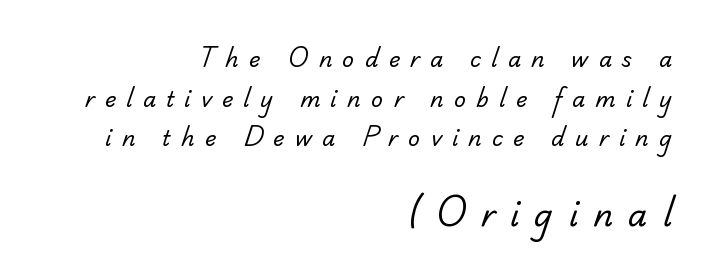
Q: Is the text bold? A: No.
Q: Is the typeface a serif or a sans-serif typeface? A: Serif.
Q: Is the text underlined? A: No.
Q: How is the paragraph aligned? A: Right-aligned.
Q: Is the spacing between letters normal or unusually wide? A: Unusually wide.
Q: Which block of text is set in a larger size, the first (top) or the second (bottom)? A: The second (bottom) one.
Q: Width (condensed, normal, or wide)? A: Normal.
Q: Stroke contrast? A: Low.
Q: x-height? A: Small.
Q: Monospaced? A: No.
